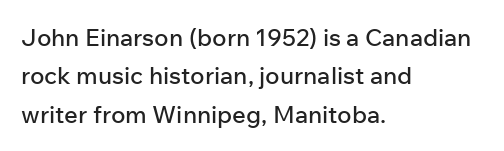
The image shows 24 px text type, upright; set left-aligned, normal line spacing (1.6x), normal letter spacing, not underlined.
